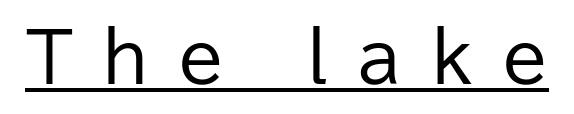
The image shows 67 px regular-weight sans-serif type, upright; set unusually wide letter spacing (+0.44 em), underlined; low stroke contrast and a medium x-height.
